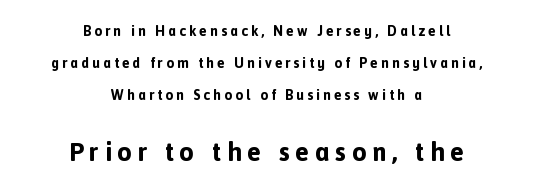
The image shows 26 px bold type, upright; set centered, loose line spacing (2.27x), unusually wide letter spacing (+0.22 em), not underlined; the second (bottom) block is 1.86x larger.
